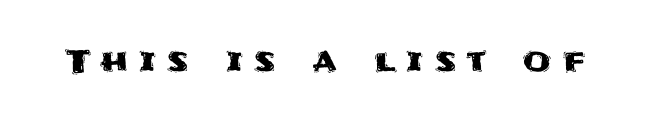
The image shows 32 px sans-serif type, upright; set unusually wide letter spacing (+0.34 em), not underlined; medium stroke contrast and a large x-height.
